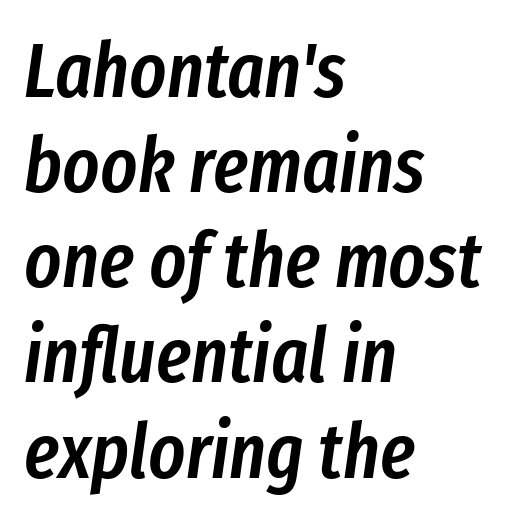
The image shows 78 px semibold, condensed type, italic (leaning right); set left-aligned, line spacing 1.22x, normal letter spacing, not underlined; low stroke contrast and a medium x-height.
